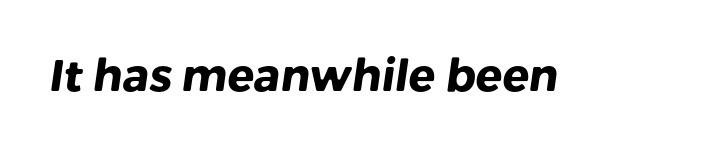
Q: Is the text bold? A: Yes.
Q: Is the typeface a serif or a sans-serif typeface? A: Sans-serif.
Q: Is the text underlined? A: No.
Q: Is the spacing between letters normal or unusually wide? A: Normal.
Q: Width (condensed, normal, or wide)? A: Normal.
Q: Stroke contrast? A: Low.
Q: x-height? A: Medium.
Q: Monospaced? A: No.
